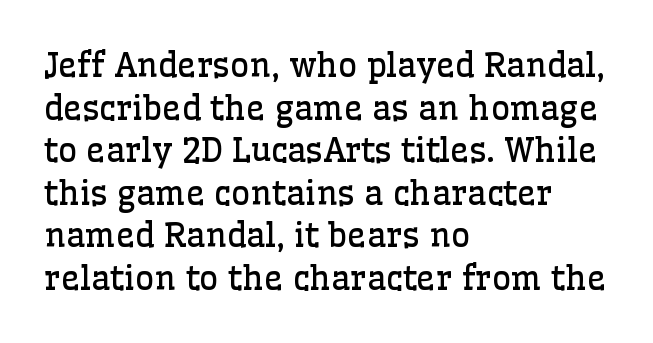
Q: Is the text bold? A: No.
Q: Is the text italic (slanted)? A: No, it is upright.
Q: Is the typeface a serif or a sans-serif typeface? A: Serif.
Q: Is the text underlined? A: No.
Q: How is the paragraph aligned? A: Left-aligned.
Q: Is the spacing between letters normal or unusually wide? A: Normal.
Q: Is the spacing between lines tight, normal or loose? A: Normal.
Q: Width (condensed, normal, or wide)? A: Normal.
Q: Stroke contrast? A: Low.
Q: x-height? A: Medium.
Q: Monospaced? A: No.
